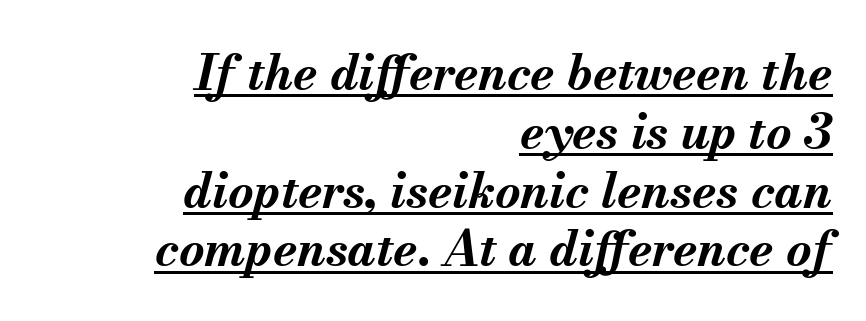
Standard letterfit; no display-style spreading of the glyphs. What weight is shown? A full bold with thick strokes. Is this a fixed-width face? No — the glyphs have proportional, varying widths. Notice how the stems are inclined rather than vertical — that's the hallmark of italics.
